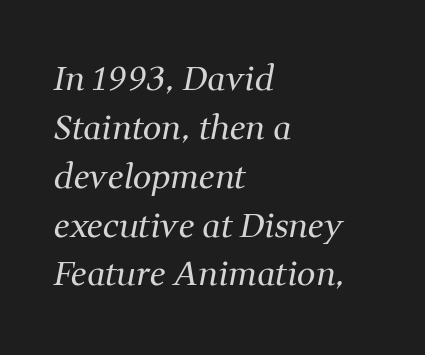
Q: Is the text bold? A: No.
Q: Is the text italic (slanted)? A: Yes, it leans right by about 11 degrees.
Q: Is the typeface a serif or a sans-serif typeface? A: Serif.
Q: Is the text underlined? A: No.
Q: How is the paragraph aligned? A: Left-aligned.
Q: Is the spacing between letters normal or unusually wide? A: Normal.
Q: Is the spacing between lines tight, normal or loose? A: Normal.
Q: Width (condensed, normal, or wide)? A: Normal.
Q: Stroke contrast? A: Medium.
Q: x-height? A: Medium.
Q: Monospaced? A: No.
